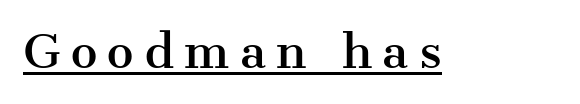
Q: Is the text italic (slanted)? A: No, it is upright.
Q: Is the typeface a serif or a sans-serif typeface? A: Serif.
Q: Is the text underlined? A: Yes.
Q: Is the spacing between letters normal or unusually wide? A: Unusually wide.
Q: Width (condensed, normal, or wide)? A: Normal.
Q: Stroke contrast? A: Medium.
Q: x-height? A: Medium.
Q: Monospaced? A: No.
